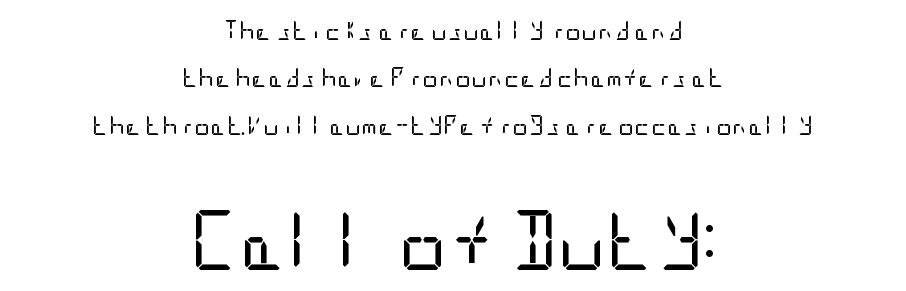
The image shows 60 px regular-weight, condensed sans-serif type, upright; set centered, loose line spacing (2.37x), normal letter spacing, not underlined; the second (bottom) block is 3.0x larger; low stroke contrast and a large x-height.
